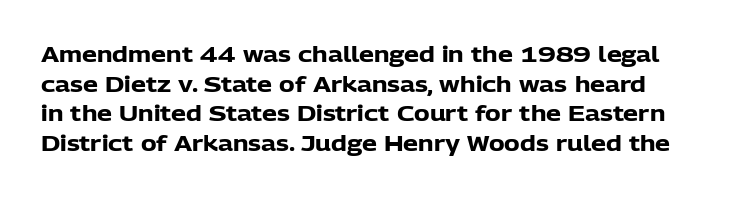
Q: Is the text bold? A: Yes.
Q: Is the text italic (slanted)? A: No, it is upright.
Q: Is the text underlined? A: No.
Q: Is the spacing between letters normal or unusually wide? A: Normal.
Q: Is the spacing between lines tight, normal or loose? A: Normal.
